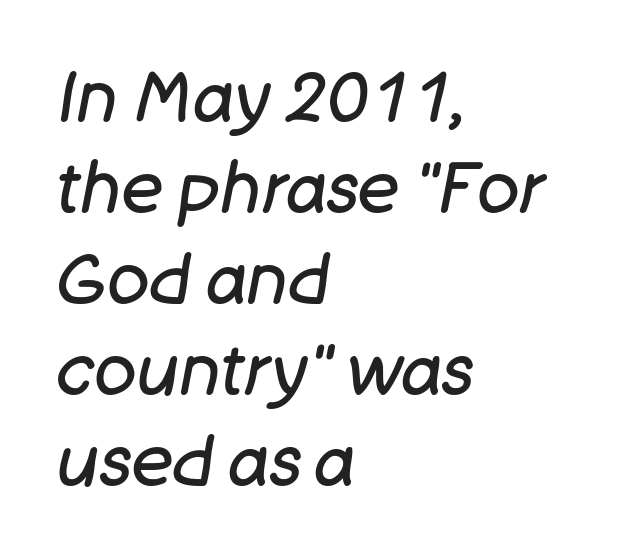
The image shows 70 px regular-weight type, italic (leaning right); set left-aligned, normal line spacing (1.3x), normal letter spacing, not underlined; low stroke contrast and a large x-height.
